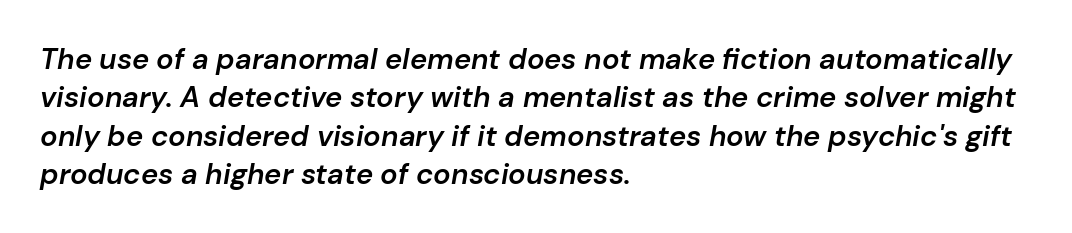
The vertical gap from one line to the next is medium. Compared with typical body copy, the letter spacing here is the same. I'd describe the lettering as semibold — firm but not a full bold. The baseline area is clear. Tall strokes in this sample are angled rather than plumb. The passage shown is typed in a proportional face where columns would drift.
